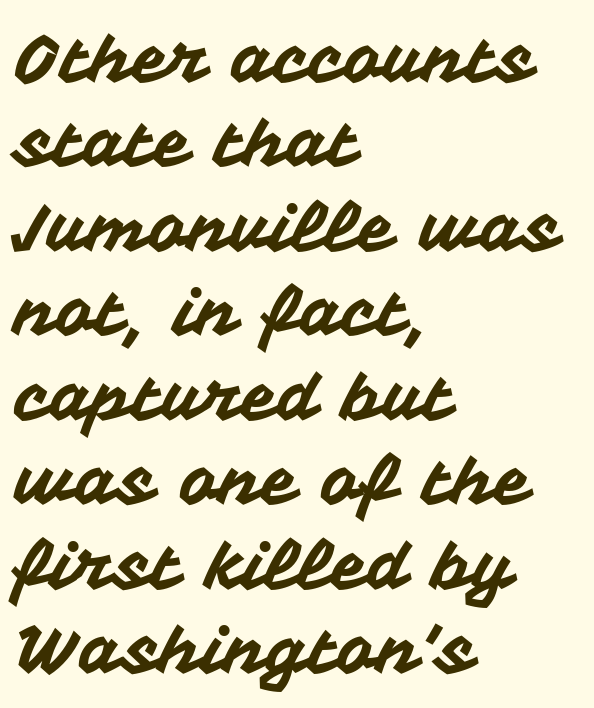
{"serif": "no", "width": "normal", "stroke_contrast": "medium", "x_height": "medium", "monospaced": "no", "underline": "no", "align": "left", "line_spacing": "normal", "line_spacing_ratio": 1.26, "letter_spacing": "normal", "letter_spacing_em": 0.0, "glyph_px": 67}
